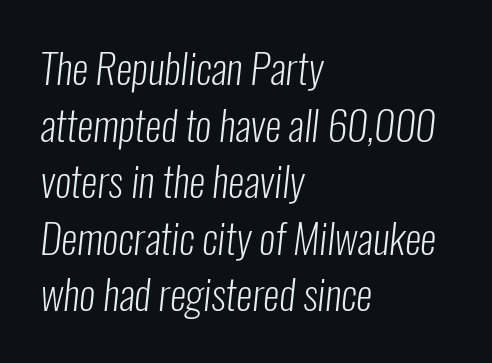
Q: Is the text bold? A: No.
Q: Is the typeface a serif or a sans-serif typeface? A: Sans-serif.
Q: Is the text underlined? A: No.
Q: How is the paragraph aligned? A: Left-aligned.
Q: Is the spacing between letters normal or unusually wide? A: Normal.
Q: Is the spacing between lines tight, normal or loose? A: Normal.
Q: Width (condensed, normal, or wide)? A: Condensed.
Q: Stroke contrast? A: Low.
Q: x-height? A: Medium.
Q: Monospaced? A: No.
